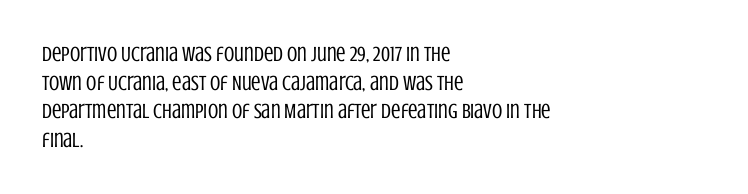
{"italic": "no", "bold": "no", "underline": "no", "align": "left", "line_spacing": "normal", "line_spacing_ratio": 1.36, "letter_spacing": "normal", "letter_spacing_em": 0.0, "glyph_px": 21}
